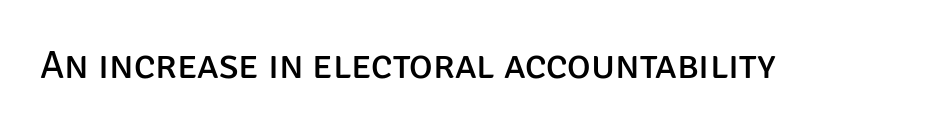
Here the glyphs are tracked normally, forming tight word shapes. Check the space under the baseline: it is left empty. These lines are rendered in a variable-pitch font. The text was rendered using a sans face with plain stroke endings. The specimen reads as upright at a glance. Vertical stems look standard width or narrower in stroke.
